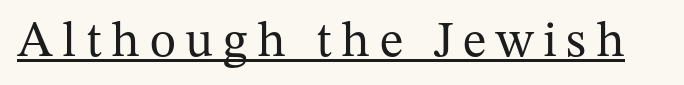
The image shows 50 px regular-weight serif type, upright; set underlined; medium stroke contrast and a medium x-height.
